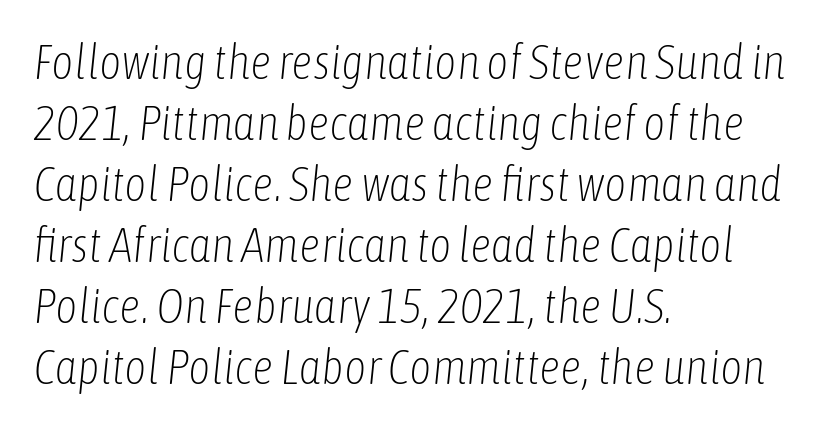
Q: Is the text bold? A: No.
Q: Is the text italic (slanted)? A: Yes, it leans right by about 6 degrees.
Q: Is the text underlined? A: No.
Q: How is the paragraph aligned? A: Left-aligned.
Q: Is the spacing between letters normal or unusually wide? A: Normal.
Q: Is the spacing between lines tight, normal or loose? A: Normal.
Q: Width (condensed, normal, or wide)? A: Condensed.
Q: Stroke contrast? A: Low.
Q: x-height? A: Medium.
Q: Monospaced? A: No.
